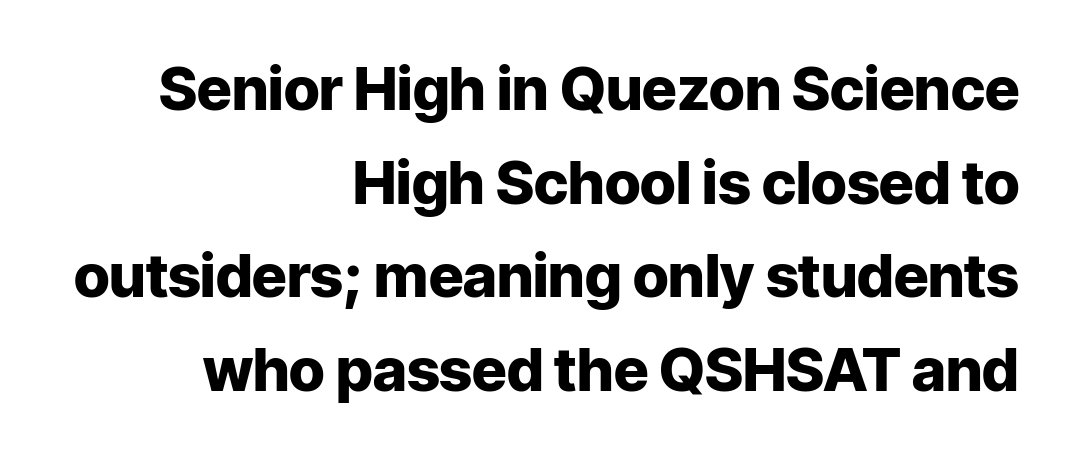
Q: Is the text bold? A: Yes.
Q: Is the text italic (slanted)? A: No, it is upright.
Q: Is the typeface a serif or a sans-serif typeface? A: Sans-serif.
Q: Is the text underlined? A: No.
Q: How is the paragraph aligned? A: Right-aligned.
Q: Is the spacing between letters normal or unusually wide? A: Normal.
Q: Is the spacing between lines tight, normal or loose? A: Normal.
Q: Width (condensed, normal, or wide)? A: Normal.
Q: Stroke contrast? A: Low.
Q: x-height? A: Medium.
Q: Monospaced? A: No.
